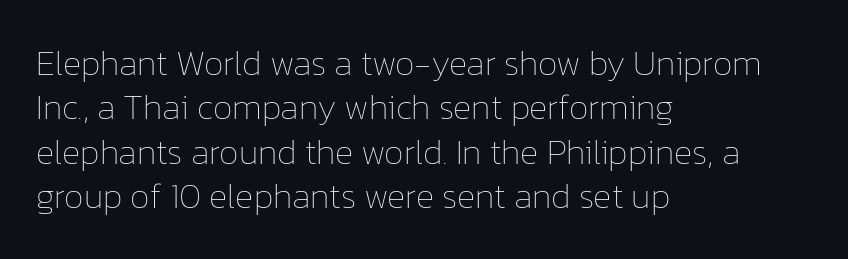
{"italic": "no", "bold": "no", "weight": "thin", "width": "normal", "stroke_contrast": "low", "x_height": "medium", "monospaced": "no", "underline": "no", "align": "left", "line_spacing": "normal", "line_spacing_ratio": 1.27, "letter_spacing": "normal", "letter_spacing_em": 0.0, "glyph_px": 35}
